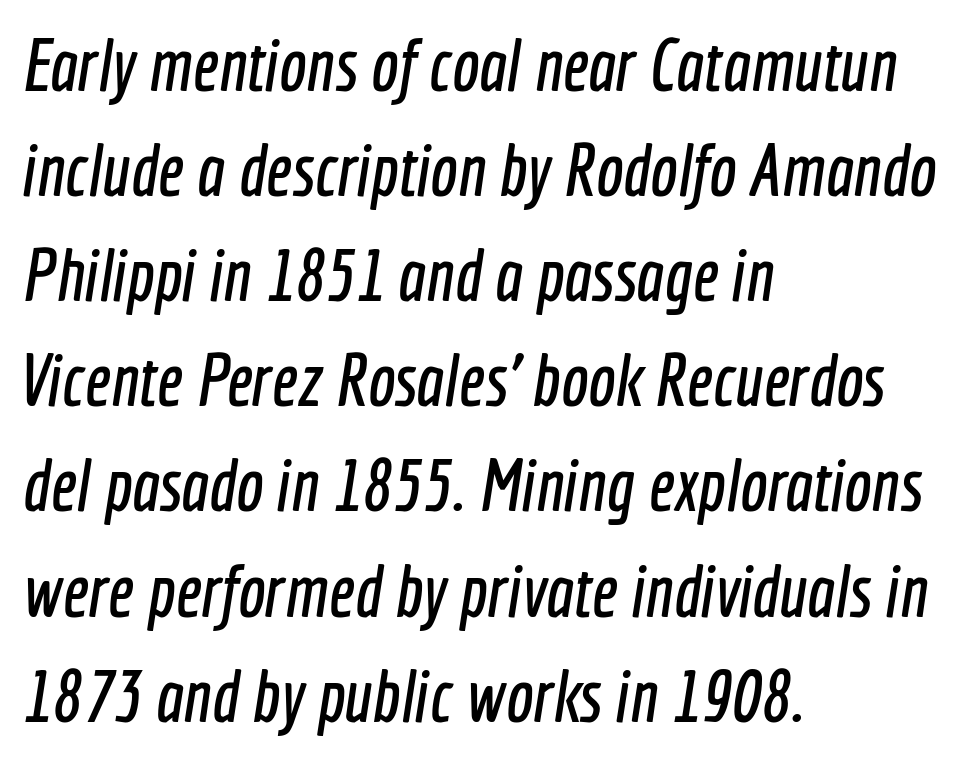
Q: Is the typeface a serif or a sans-serif typeface? A: Sans-serif.
Q: Is the text underlined? A: No.
Q: How is the paragraph aligned? A: Left-aligned.
Q: Is the spacing between letters normal or unusually wide? A: Normal.
Q: Is the spacing between lines tight, normal or loose? A: Normal.
Q: Width (condensed, normal, or wide)? A: Condensed.
Q: x-height? A: Medium.
Q: Monospaced? A: No.
